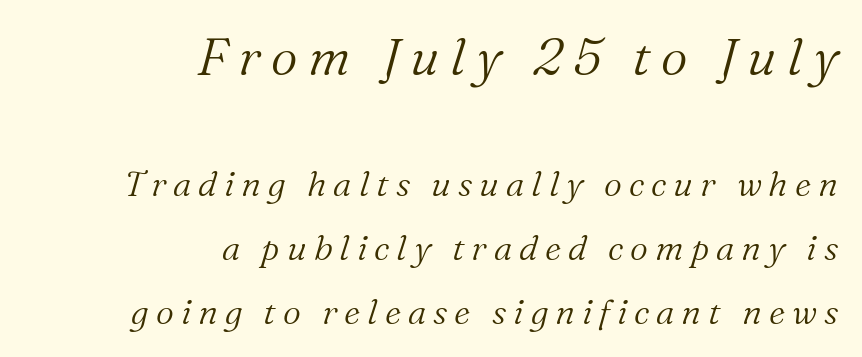
Q: Is the text bold? A: No.
Q: Is the text italic (slanted)? A: Yes, it leans right by about 16 degrees.
Q: Is the typeface a serif or a sans-serif typeface? A: Serif.
Q: Is the text underlined? A: No.
Q: How is the paragraph aligned? A: Right-aligned.
Q: Is the spacing between letters normal or unusually wide? A: Unusually wide.
Q: Which block of text is set in a larger size, the first (top) or the second (bottom)? A: The first (top) one.
Q: Width (condensed, normal, or wide)? A: Normal.
Q: Stroke contrast? A: Medium.
Q: x-height? A: Medium.
Q: Monospaced? A: No.
